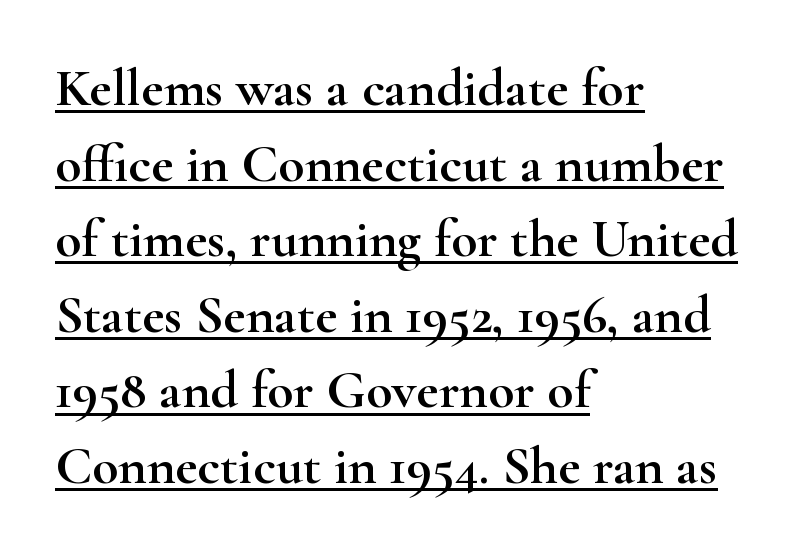
Q: Is the text italic (slanted)? A: No, it is upright.
Q: Is the typeface a serif or a sans-serif typeface? A: Serif.
Q: Is the text underlined? A: Yes.
Q: How is the paragraph aligned? A: Left-aligned.
Q: Is the spacing between letters normal or unusually wide? A: Normal.
Q: Is the spacing between lines tight, normal or loose? A: Normal.
Q: Width (condensed, normal, or wide)? A: Wide.
Q: Stroke contrast? A: High.
Q: x-height? A: Small.
Q: Monospaced? A: No.
